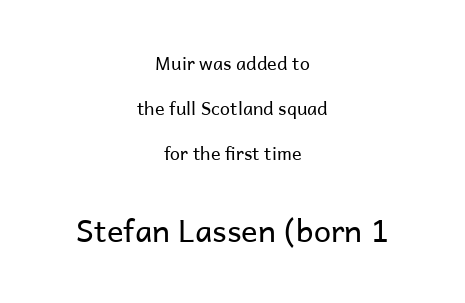
The letterforms sit at book weight or below. The passage shown is typed in a proportional face where columns would drift. Scale increases going downward across the two blocks. Rule under the text: the space is simply empty. What stands out about the letter spacing? Nothing — it is the standard amount. Which margin do the lines hug? Neither — every line sits in the middle.
